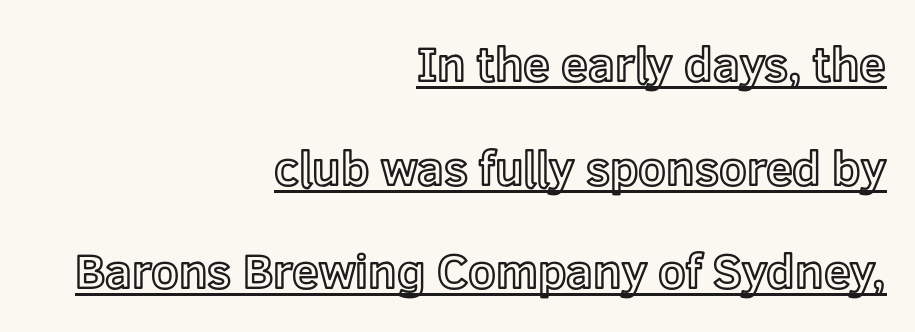
Q: Is the text italic (slanted)? A: No, it is upright.
Q: Is the text underlined? A: Yes.
Q: How is the paragraph aligned? A: Right-aligned.
Q: Is the spacing between letters normal or unusually wide? A: Normal.
Q: Is the spacing between lines tight, normal or loose? A: Loose.
Q: Width (condensed, normal, or wide)? A: Normal.
Q: x-height? A: Medium.
Q: Monospaced? A: No.
